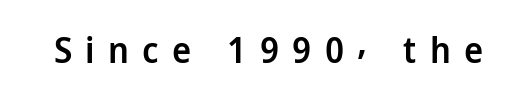
Q: Is the text bold? A: Semi-bold.
Q: Is the text italic (slanted)? A: No, it is upright.
Q: Is the typeface a serif or a sans-serif typeface? A: Sans-serif.
Q: Is the text underlined? A: No.
Q: Is the spacing between letters normal or unusually wide? A: Unusually wide.
Q: Width (condensed, normal, or wide)? A: Normal.
Q: Stroke contrast? A: Low.
Q: x-height? A: Medium.
Q: Monospaced? A: No.
